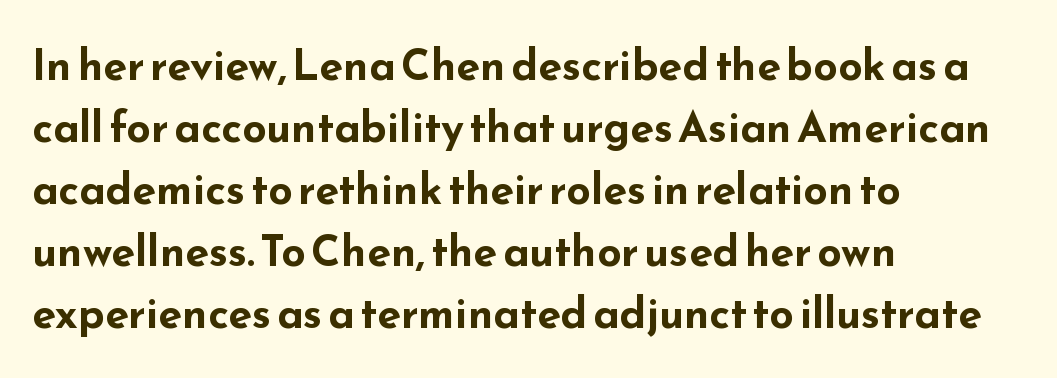
{"serif": "no", "italic": "no", "bold": "yes", "weight": "bold", "width": "wide", "stroke_contrast": "low", "x_height": "small", "monospaced": "no", "underline": "no", "align": "left", "line_spacing": "normal", "line_spacing_ratio": 1.44, "letter_spacing": "normal", "letter_spacing_em": 0.0, "glyph_px": 43}
